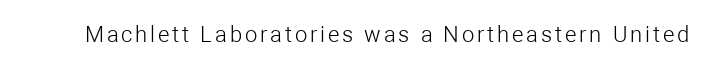
The image shows 22 px text type, upright; set not underlined.
